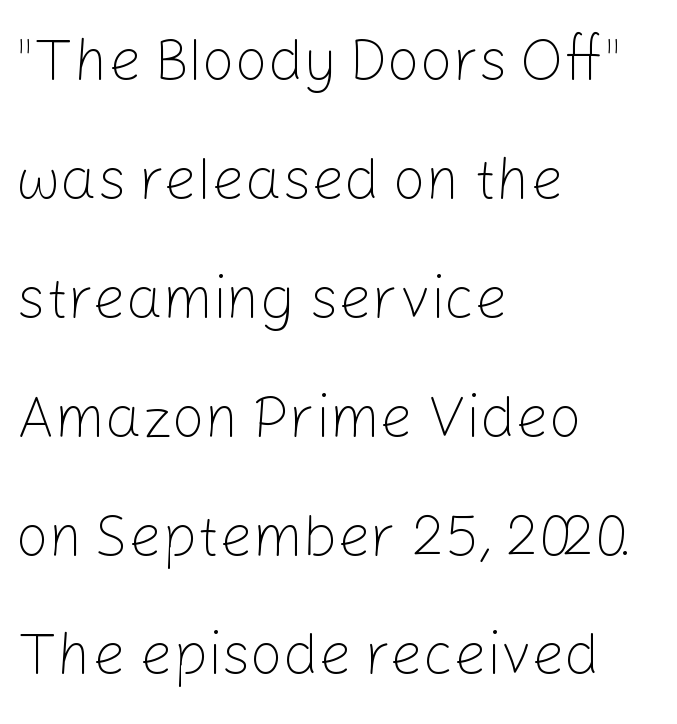
This sample has the flowing, uneven cadence of proportional lettering. Regarding serifs, this sample does without them. Is this a heavy cut? Hardly; it is regular or lighter. Does extra space separate the letters? No, they use regular spacing. The words here are not underlined. Every row of glyphs begins at an identical x-position on the left.
